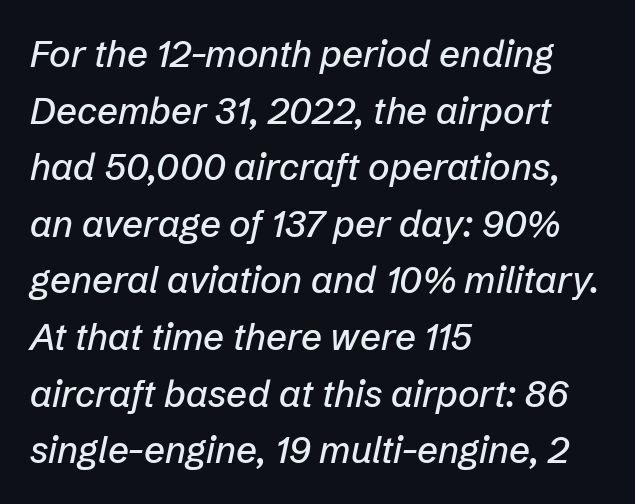
{"italic": "yes", "lean": "right", "slant_degrees": 12, "width": "normal", "stroke_contrast": "low", "x_height": "medium", "monospaced": "no", "underline": "no", "align": "left", "line_spacing": "normal", "line_spacing_ratio": 1.53, "letter_spacing": "normal", "letter_spacing_em": 0.0, "glyph_px": 37}
